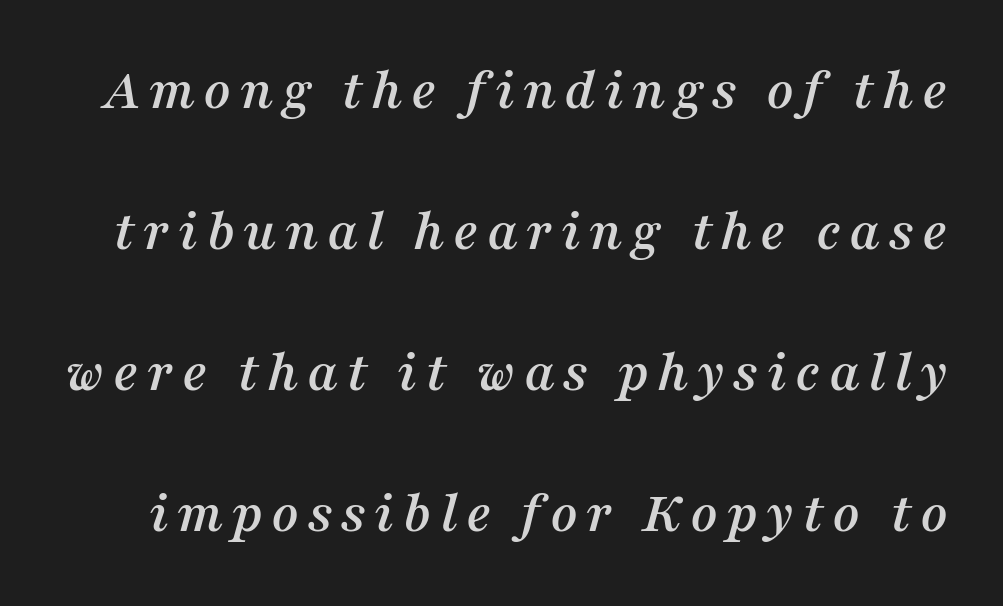
{"serif": "yes", "italic": "yes", "lean": "right", "slant_degrees": 16, "width": "normal", "stroke_contrast": "medium", "x_height": "medium", "monospaced": "no", "underline": "no", "line_spacing": "loose", "line_spacing_ratio": 2.39, "glyph_px": 59}
